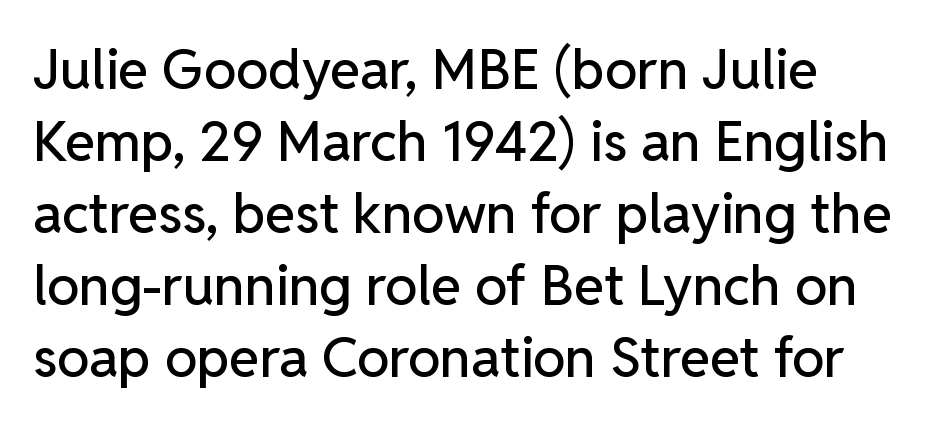
The image shows 55 px sans-serif type, upright; set normal line spacing (1.31x), normal letter spacing, not underlined; low stroke contrast and a medium x-height.
